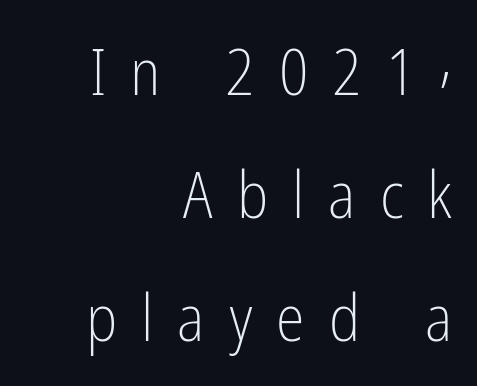
The image shows 65 px light, condensed sans-serif type, upright; set right-aligned, line spacing 1.89x, unusually wide letter spacing (+0.37 em), not underlined; low stroke contrast and a medium x-height.
